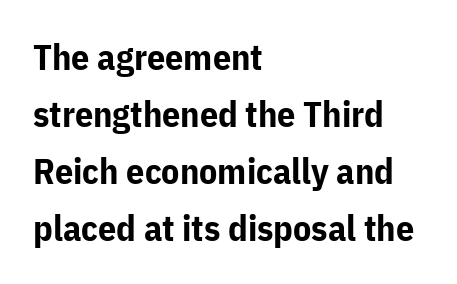
It's the straight-up-and-down kind of type. The strip under each line holds only bare page. The text was rendered using a sans face with plain stroke endings. The line texture is even and compact thanks to regular tracking. Stroke thickness is high; the sample reads as a true bold.
